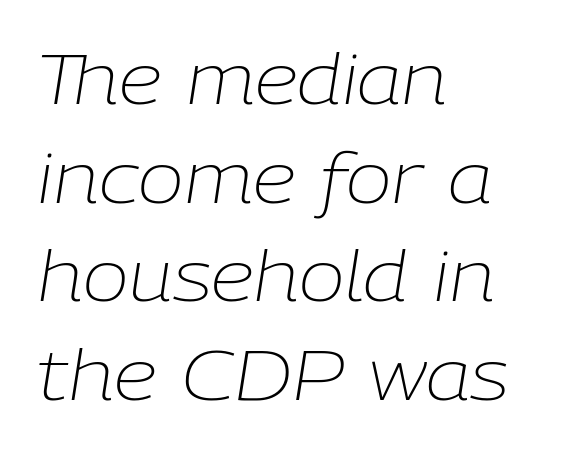
Q: Is the text bold? A: No.
Q: Is the text italic (slanted)? A: Yes, it leans right by about 9 degrees.
Q: Is the text underlined? A: No.
Q: How is the paragraph aligned? A: Left-aligned.
Q: Is the spacing between letters normal or unusually wide? A: Normal.
Q: Is the spacing between lines tight, normal or loose? A: Normal.
Q: Width (condensed, normal, or wide)? A: Normal.
Q: Stroke contrast? A: Low.
Q: x-height? A: Medium.
Q: Monospaced? A: No.
